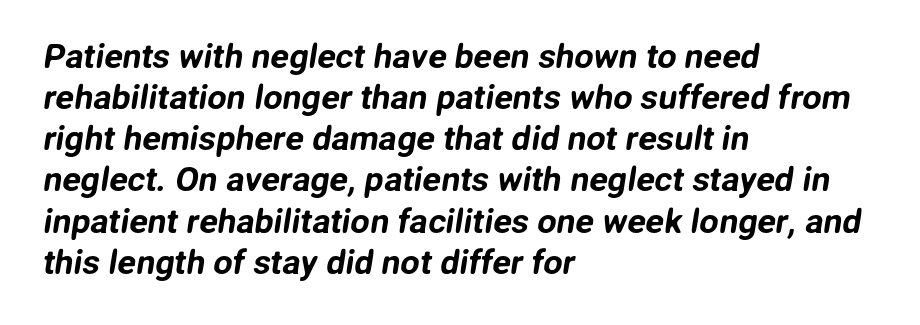
Q: Is the typeface a serif or a sans-serif typeface? A: Sans-serif.
Q: Is the text underlined? A: No.
Q: How is the paragraph aligned? A: Left-aligned.
Q: Is the spacing between letters normal or unusually wide? A: Normal.
Q: Width (condensed, normal, or wide)? A: Normal.
Q: Stroke contrast? A: Low.
Q: x-height? A: Medium.
Q: Monospaced? A: No.
